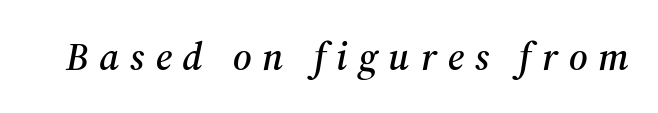
Q: Is the text italic (slanted)? A: Yes, it leans right by about 12 degrees.
Q: Is the typeface a serif or a sans-serif typeface? A: Serif.
Q: Is the text underlined? A: No.
Q: Is the spacing between letters normal or unusually wide? A: Unusually wide.
Q: Width (condensed, normal, or wide)? A: Normal.
Q: Stroke contrast? A: Medium.
Q: x-height? A: Medium.
Q: Monospaced? A: No.
